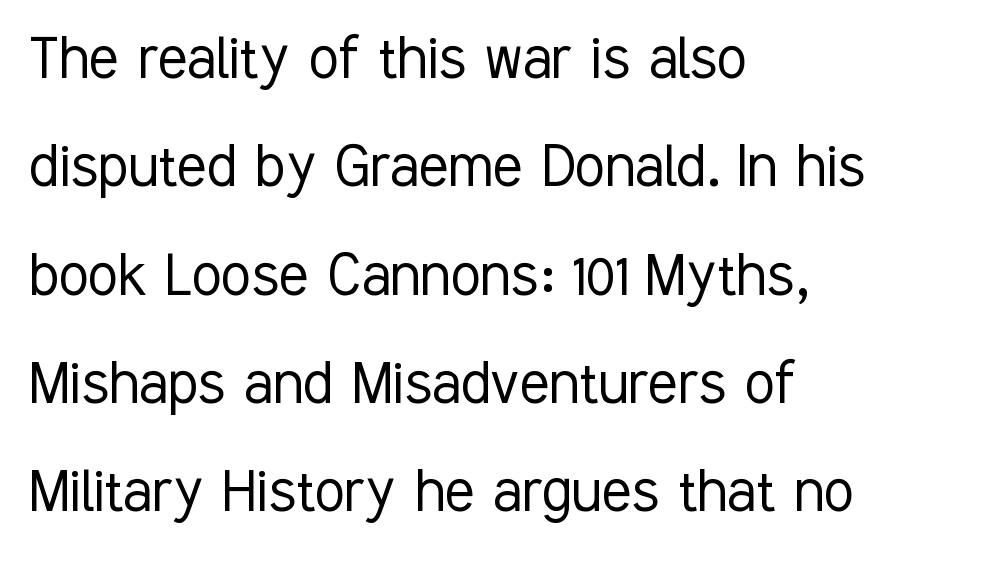
Nothing heavy about these letters — not bold at all. The type is set solid horizontally, with unmodified tracking. The lettering stays uniformly vertical, giving the passage a roman look. The characters display no serif detailing; their extremities are plain.
